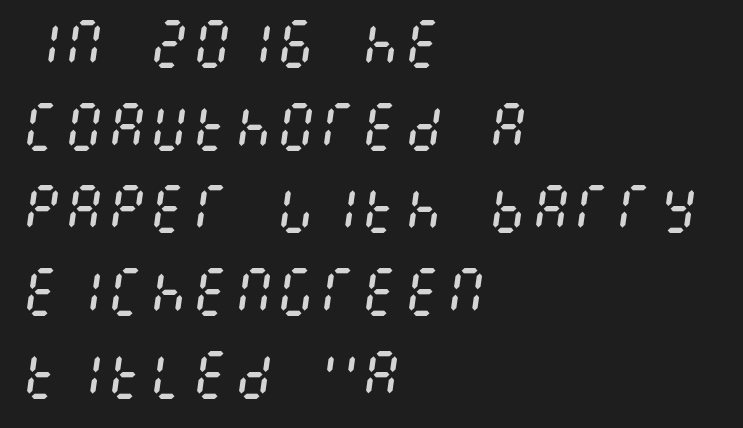
The image shows 53 px regular-weight, condensed type, italic (leaning right); set left-aligned, normal line spacing (1.56x), normal letter spacing, not underlined; medium stroke contrast and a large x-height.
